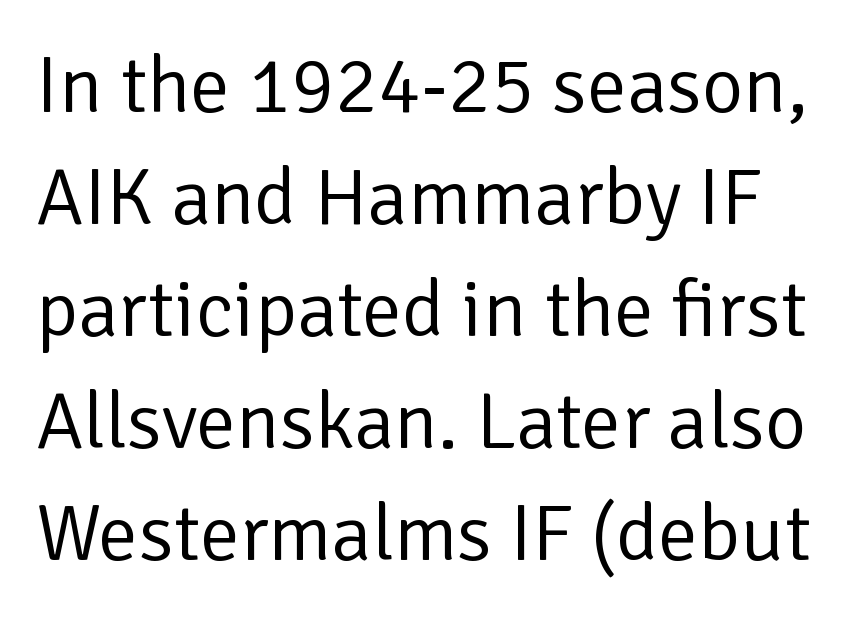
A light-to-regular cut is what we see here. One glance says typical: line gaps are just what's usual. Check the space under the baseline: it is left empty. The horizontal fit of the characters is conventional and even. Grotesque or geometric, the face here clearly has no serifs. Each letter keeps its own natural width here, so spacing adapts to shape.
